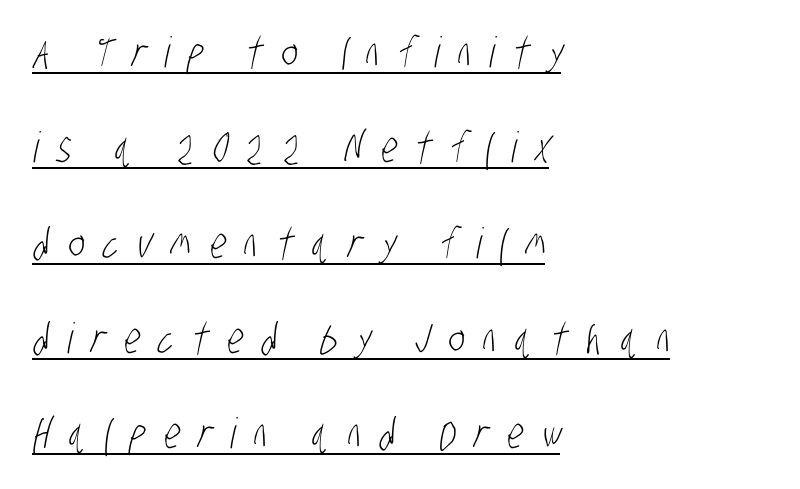
Descenders here cross a horizontal rule under the line. Bold? No — there's no thickening of the strokes. What's the leading like? Stretched, with rows far apart. The rendering inserts visible extra space after every character.
